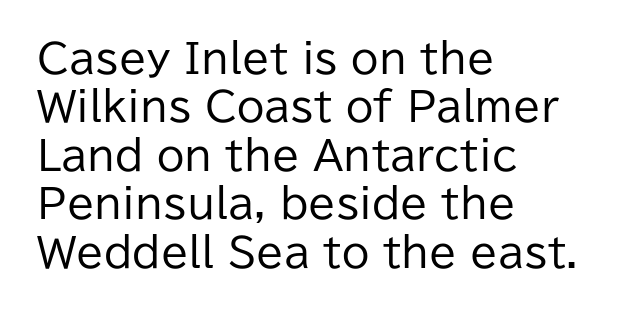
{"serif": "no", "italic": "no", "bold": "no", "weight": "regular", "width": "normal", "stroke_contrast": "low", "x_height": "medium", "monospaced": "no", "underline": "no", "align": "left", "line_spacing_ratio": 1.21, "letter_spacing": "normal", "letter_spacing_em": 0.0, "glyph_px": 40}
